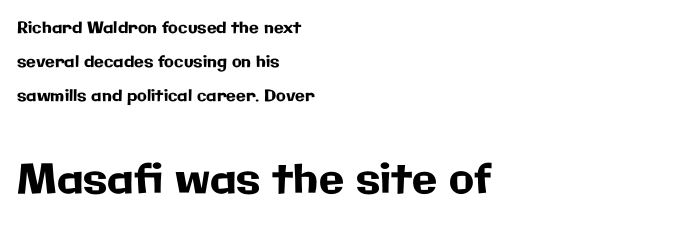
Q: Is the text italic (slanted)? A: No, it is upright.
Q: Is the typeface a serif or a sans-serif typeface? A: Sans-serif.
Q: Is the text underlined? A: No.
Q: How is the paragraph aligned? A: Left-aligned.
Q: Is the spacing between letters normal or unusually wide? A: Normal.
Q: Is the spacing between lines tight, normal or loose? A: Loose.
Q: Which block of text is set in a larger size, the first (top) or the second (bottom)? A: The second (bottom) one.
Q: Width (condensed, normal, or wide)? A: Normal.
Q: Stroke contrast? A: Low.
Q: x-height? A: Medium.
Q: Monospaced? A: No.
